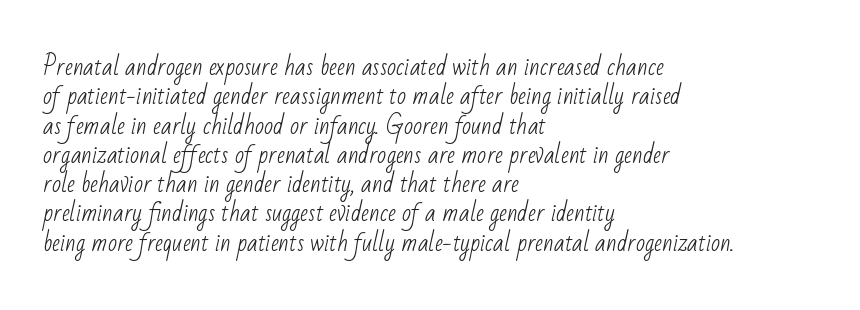
No extra tracking has been applied to these lines. The typesetting does not lean heavy: it is not bold. In CSS terms this would be text-align: left. Decoration check: the copy has no underline.
